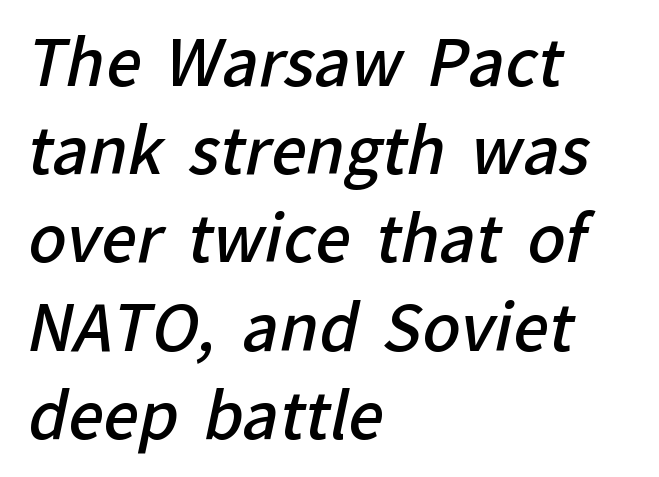
{"serif": "no", "bold": "semi", "weight": "semibold", "width": "normal", "stroke_contrast": "low", "x_height": "medium", "monospaced": "no", "underline": "no", "align": "left", "line_spacing": "normal", "line_spacing_ratio": 1.4, "letter_spacing": "normal", "letter_spacing_em": 0.0, "glyph_px": 63}
